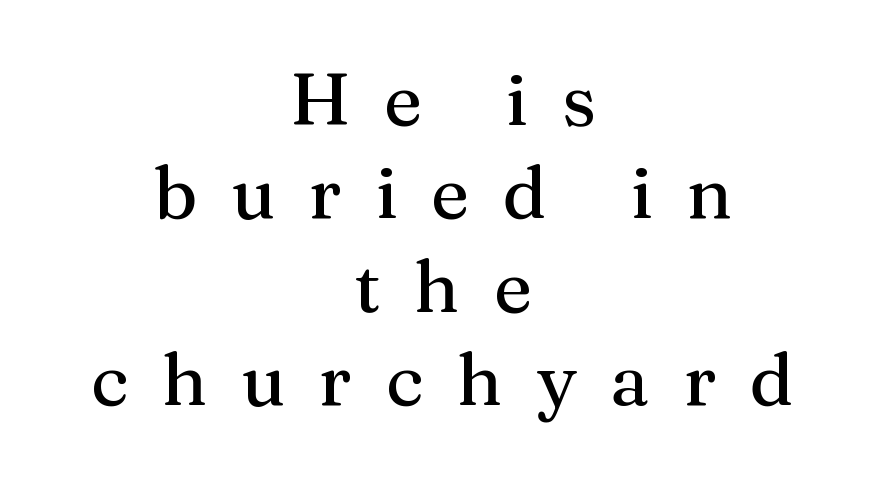
The vertical gap from one line to the next is medium. The typeface chosen for these lines features serifs. Bare-footed words on every line. Notice how the stems are strictly vertical — no italics here.
